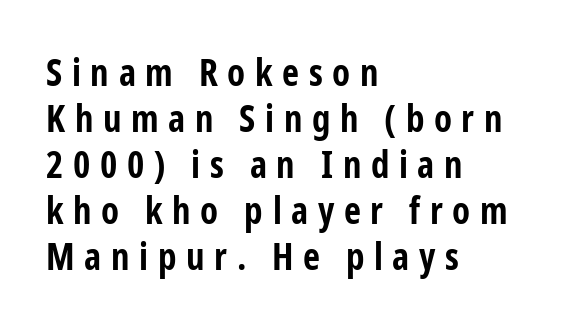
The image shows 37 px bold, condensed sans-serif type, upright; set left-aligned, line spacing 1.24x, unusually wide letter spacing (+0.26 em), not underlined; low stroke contrast and a medium x-height.
